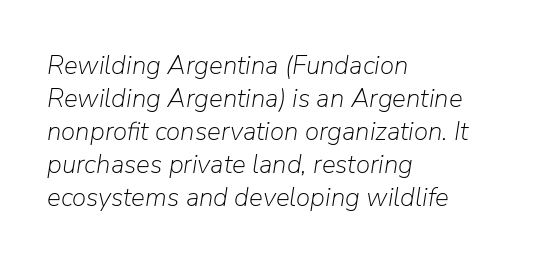
Q: Is the text bold? A: No.
Q: Is the text italic (slanted)? A: Yes, it leans right by about 9 degrees.
Q: Is the text underlined? A: No.
Q: How is the paragraph aligned? A: Left-aligned.
Q: Is the spacing between letters normal or unusually wide? A: Normal.
Q: Is the spacing between lines tight, normal or loose? A: Normal.
